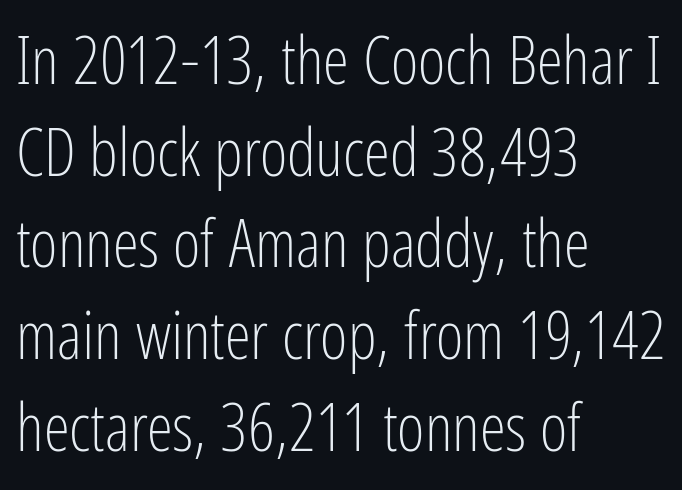
{"serif": "no", "italic": "no", "bold": "no", "weight": "light", "width": "condensed", "stroke_contrast": "low", "x_height": "medium", "monospaced": "no", "underline": "no", "align": "left", "line_spacing": "normal", "line_spacing_ratio": 1.39, "letter_spacing": "normal", "letter_spacing_em": 0.0, "glyph_px": 66}
